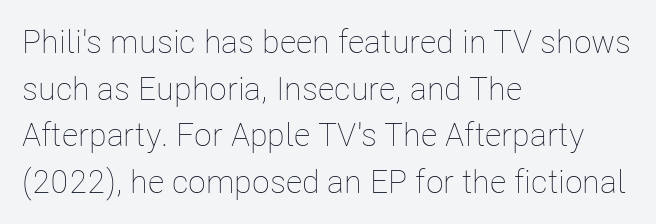
No chunkiness to these letters — they're not bold. Rule under the text: the space is simply empty. The horizontal fit of the characters is conventional and even. The paragraph has a hard left edge and a soft right edge. Proportional: the letters do not fall into vertical columns.
